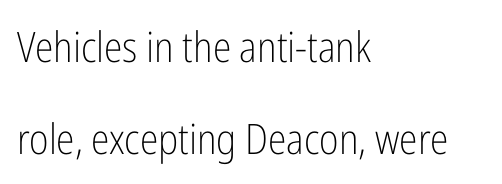
Posture: vertical. The leading is generous, giving the passage an open texture. Default kerning and tracking; the words read as compact shapes. No word sits above an underline. Proportional: the letters do not fall into vertical columns. A typesetter would label this face a sans.
